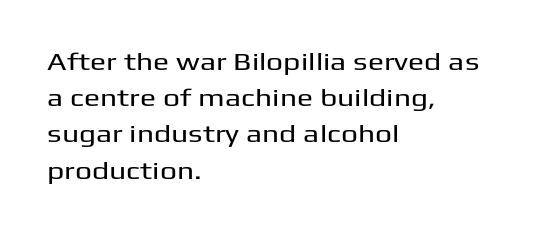
Q: Is the text italic (slanted)? A: No, it is upright.
Q: Is the text underlined? A: No.
Q: How is the paragraph aligned? A: Left-aligned.
Q: Is the spacing between letters normal or unusually wide? A: Normal.
Q: Is the spacing between lines tight, normal or loose? A: Normal.
